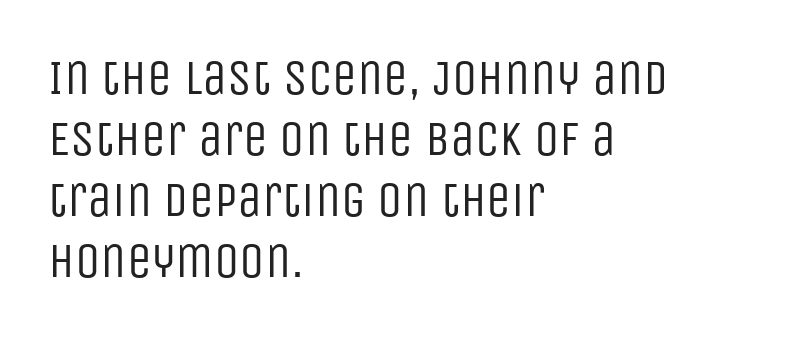
The image shows 50 px regular-weight, condensed sans-serif type, upright; set left-aligned, line spacing 1.22x, normal letter spacing, not underlined; low stroke contrast and a large x-height.
